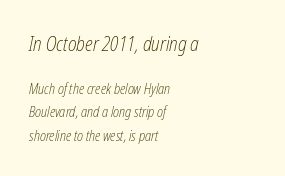
Letter spacing: default. You get the large type first, then a drop to smaller type. No extra ink here — the face is not bold. The space directly below the letters is spotless. Each new line begins a customary step beneath the previous one. Notice how the passage keeps a crisp vertical edge on the left only.
